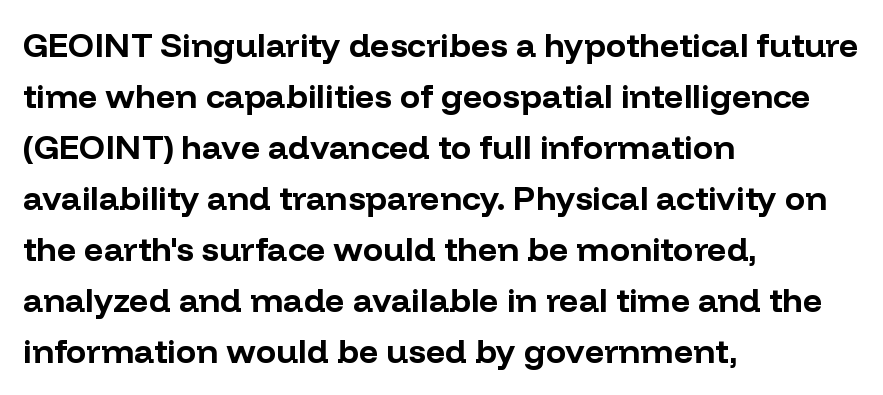
{"serif": "no", "italic": "no", "bold": "yes", "weight": "bold", "width": "normal", "stroke_contrast": "low", "x_height": "medium", "monospaced": "no", "underline": "no", "align": "left", "line_spacing": "normal", "line_spacing_ratio": 1.5, "letter_spacing": "normal", "letter_spacing_em": 0.0, "glyph_px": 34}
